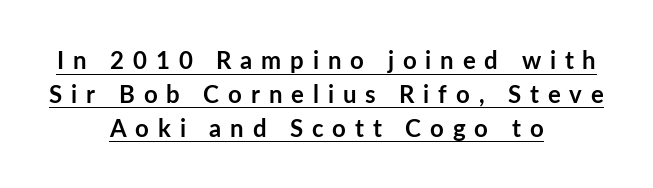
Compared with a flush-left layout, this one balances lines on the center instead. Honestly, the underline is the first thing you notice here. Honestly, the row spacing looks completely unremarkable. Look at the stroke-to-counter ratio: heavy, a bold. If you drew a line through each stem, it would be perfectly vertical. A typesetter would call this heavily tracked-out type.
